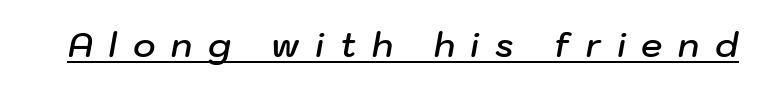
You could only call the tracking loose — the letters float apart. The letters advance in unequal steps, a hallmark of proportional type. The passage shown is underscored from start to finish. A bit beefed up — I'd call it semibold rather than bold. Notice how the stems are inclined rather than vertical — that's the hallmark of italics.
